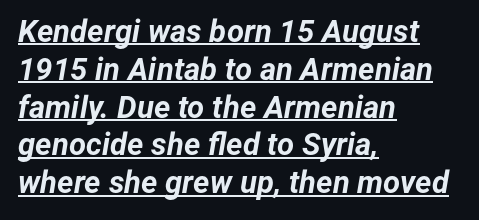
Q: Is the text bold? A: Yes.
Q: Is the text italic (slanted)? A: Yes, it leans right by about 12 degrees.
Q: Is the text underlined? A: Yes.
Q: How is the paragraph aligned? A: Left-aligned.
Q: Is the spacing between letters normal or unusually wide? A: Normal.
Q: Width (condensed, normal, or wide)? A: Normal.
Q: Stroke contrast? A: Low.
Q: x-height? A: Medium.
Q: Monospaced? A: No.
